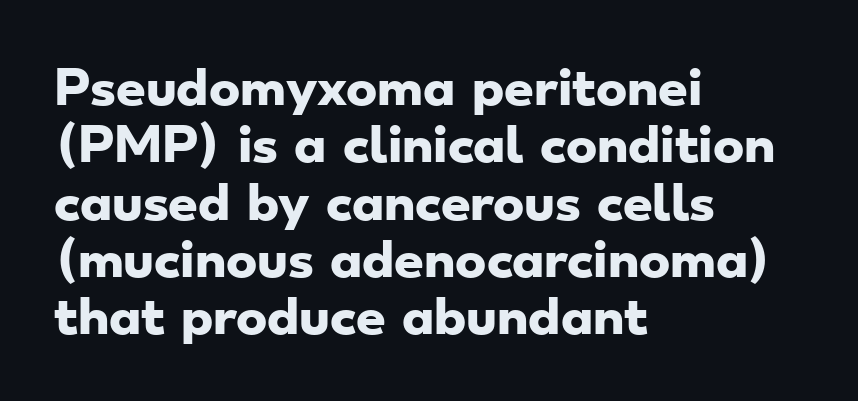
The image shows 47 px heavy, wide sans-serif type; set left-aligned, line spacing 1.22x, normal letter spacing, not underlined; low stroke contrast and a small x-height.
